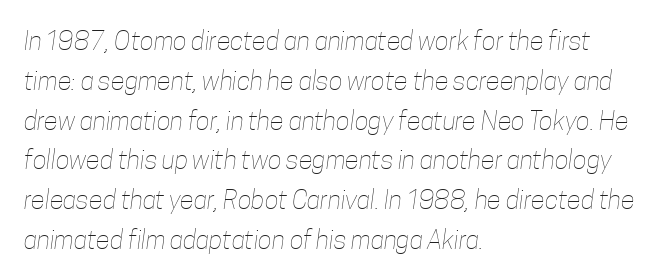
The image shows 26 px text type; set left-aligned, normal line spacing (1.53x), normal letter spacing, not underlined.
